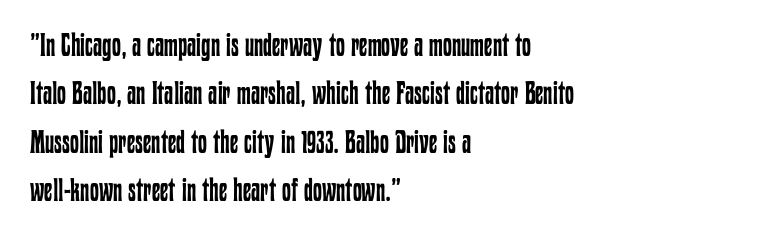
Q: Is the text bold? A: No.
Q: Is the text italic (slanted)? A: No, it is upright.
Q: Is the text underlined? A: No.
Q: How is the paragraph aligned? A: Left-aligned.
Q: Is the spacing between letters normal or unusually wide? A: Normal.
Q: Is the spacing between lines tight, normal or loose? A: Normal.
Q: Width (condensed, normal, or wide)? A: Condensed.
Q: Stroke contrast? A: Low.
Q: x-height? A: Medium.
Q: Monospaced? A: No.
